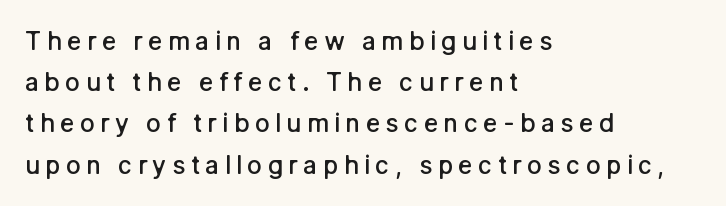
Q: Is the text bold? A: Semi-bold.
Q: Is the text italic (slanted)? A: No, it is upright.
Q: Is the text underlined? A: No.
Q: How is the paragraph aligned? A: Left-aligned.
Q: Is the spacing between letters normal or unusually wide? A: Unusually wide.
Q: Is the spacing between lines tight, normal or loose? A: Normal.
